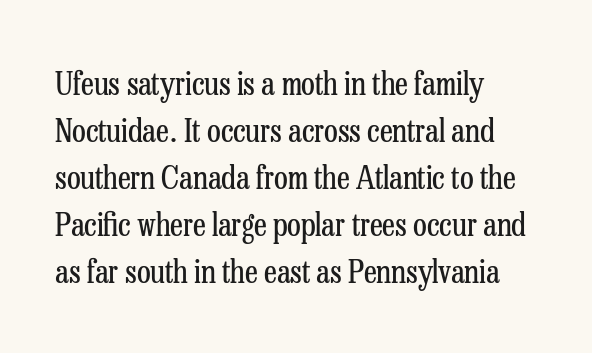
The image shows 32 px regular-weight, condensed serif type, upright; set left-aligned, normal line spacing (1.47x), normal letter spacing, not underlined; low stroke contrast and a medium x-height.
